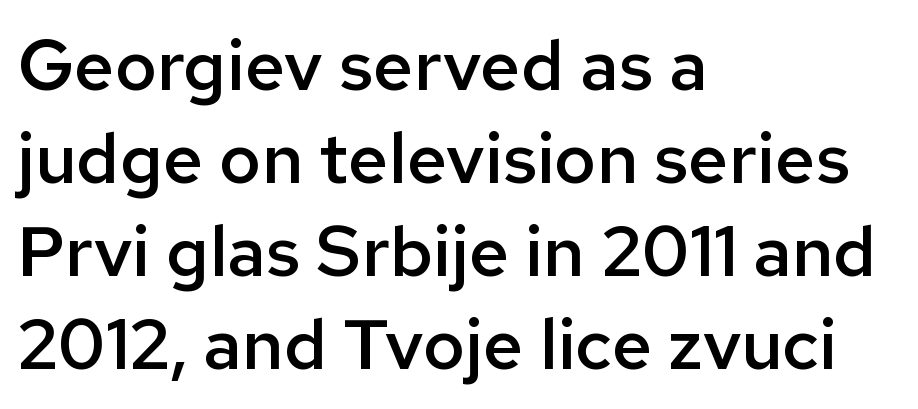
{"serif": "no", "italic": "no", "bold": "semi", "weight": "semibold", "width": "normal", "stroke_contrast": "low", "x_height": "medium", "monospaced": "no", "underline": "no", "align": "left", "line_spacing": "normal", "line_spacing_ratio": 1.31, "letter_spacing": "normal", "letter_spacing_em": 0.0, "glyph_px": 71}
